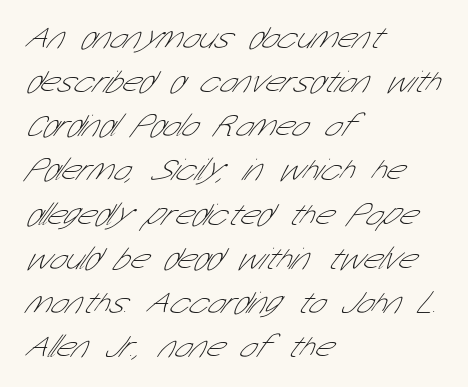
The image shows 32 px thin, condensed sans-serif type; set left-aligned, normal line spacing (1.38x), normal letter spacing, not underlined; low stroke contrast and a medium x-height.
